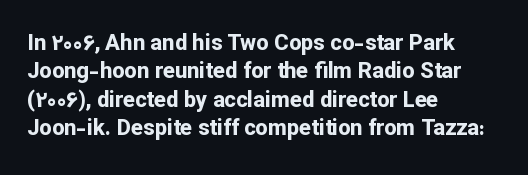
This is the regular roman posture of the typeface. The lines in this sample share a left origin and differ only in where they stop. Standard letterfit; no display-style spreading of the glyphs. Heavy-handed strokes throughout: this text is bold. The space directly below the letters is spotless.
